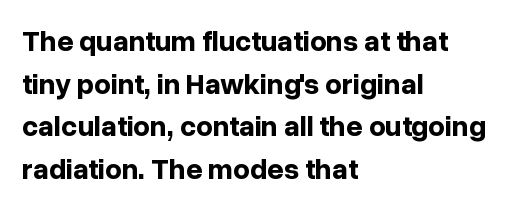
{"serif": "no", "italic": "no", "bold": "yes", "weight": "bold", "width": "normal", "stroke_contrast": "low", "x_height": "medium", "monospaced": "no", "underline": "no", "align": "left", "line_spacing": "normal", "line_spacing_ratio": 1.47, "letter_spacing": "normal", "letter_spacing_em": 0.0, "glyph_px": 29}
